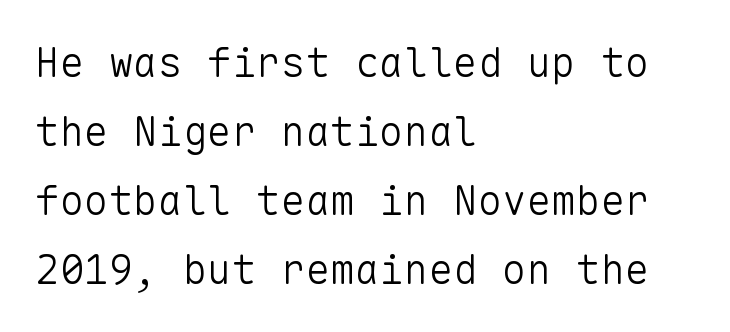
Q: Is the text bold? A: No.
Q: Is the text italic (slanted)? A: No, it is upright.
Q: Is the typeface a serif or a sans-serif typeface? A: Sans-serif.
Q: Is the text underlined? A: No.
Q: How is the paragraph aligned? A: Left-aligned.
Q: Is the spacing between letters normal or unusually wide? A: Normal.
Q: Is the spacing between lines tight, normal or loose? A: Normal.
Q: Width (condensed, normal, or wide)? A: Normal.
Q: Stroke contrast? A: Low.
Q: x-height? A: Medium.
Q: Monospaced? A: Yes.
